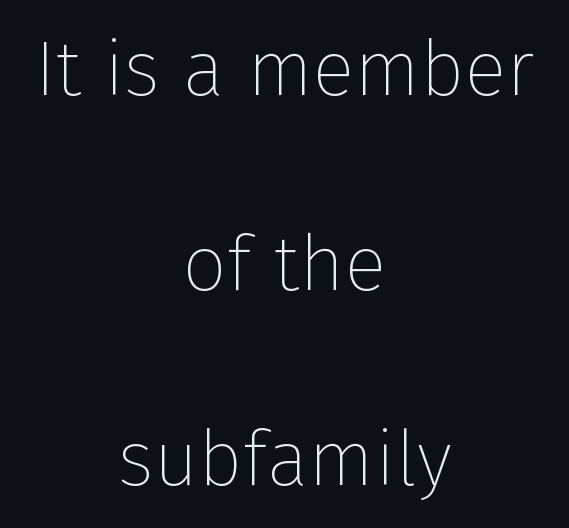
Here the glyphs are tracked normally, forming tight word shapes. Classification — sans serif. Heaviness? Minimal to ordinary, like unemphasized prose. The passage is arranged like a title page — every line centered.
